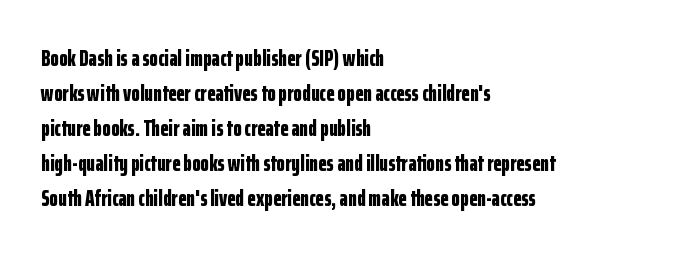
The image shows 22 px bold type, upright; set left-aligned, normal line spacing (1.59x), normal letter spacing, not underlined.
